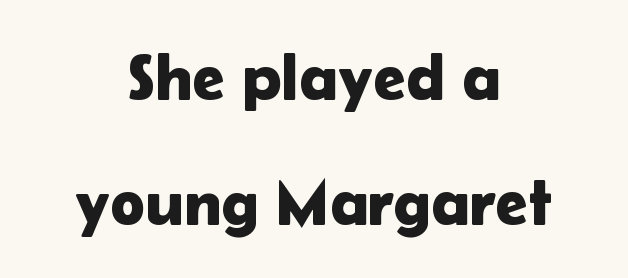
{"serif": "no", "italic": "no", "width": "normal", "stroke_contrast": "low", "x_height": "medium", "monospaced": "no", "underline": "no", "align": "center", "line_spacing_ratio": 1.89, "letter_spacing": "normal", "letter_spacing_em": 0.0, "glyph_px": 66}
